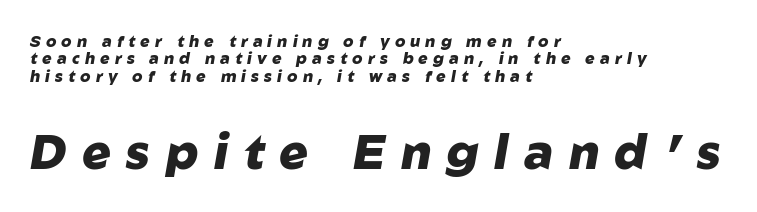
Q: Is the text bold? A: Yes.
Q: Is the text italic (slanted)? A: Yes, it leans right by about 10 degrees.
Q: Is the text underlined? A: No.
Q: How is the paragraph aligned? A: Left-aligned.
Q: Is the spacing between letters normal or unusually wide? A: Unusually wide.
Q: Is the spacing between lines tight, normal or loose? A: Tight.
Q: Which block of text is set in a larger size, the first (top) or the second (bottom)? A: The second (bottom) one.
Q: Width (condensed, normal, or wide)? A: Normal.
Q: Stroke contrast? A: Low.
Q: x-height? A: Medium.
Q: Monospaced? A: No.
